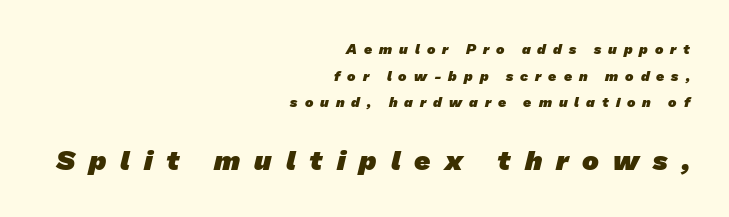
The image shows 28 px heavy sans-serif type; set right-aligned, loose line spacing (1.9x), unusually wide letter spacing (+0.5 em), not underlined; the second (bottom) block is 2.0x larger; low stroke contrast and a medium x-height.
